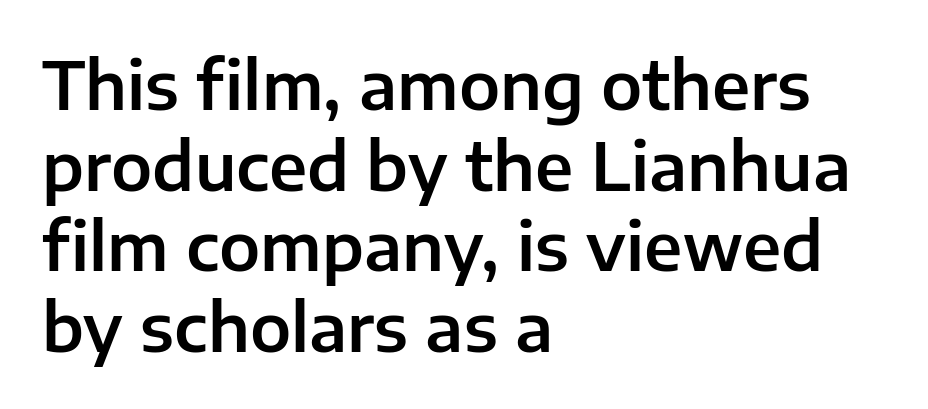
{"serif": "no", "italic": "no", "width": "normal", "stroke_contrast": "low", "x_height": "medium", "monospaced": "no", "underline": "no", "align": "left", "line_spacing_ratio": 1.22, "letter_spacing": "normal", "letter_spacing_em": 0.0, "glyph_px": 66}
